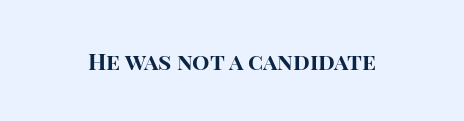
{"italic": "no", "bold": "yes", "underline": "no", "letter_spacing": "normal", "letter_spacing_em": 0.0, "glyph_px": 23}
